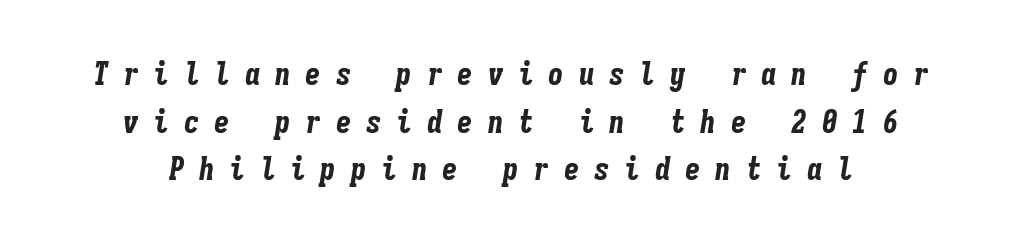
Q: Is the text bold? A: Yes.
Q: Is the text italic (slanted)? A: Yes, it leans right by about 9 degrees.
Q: Is the text underlined? A: No.
Q: Is the spacing between letters normal or unusually wide? A: Unusually wide.
Q: Is the spacing between lines tight, normal or loose? A: Normal.
Q: Width (condensed, normal, or wide)? A: Condensed.
Q: Stroke contrast? A: Low.
Q: x-height? A: Medium.
Q: Monospaced? A: Yes.
